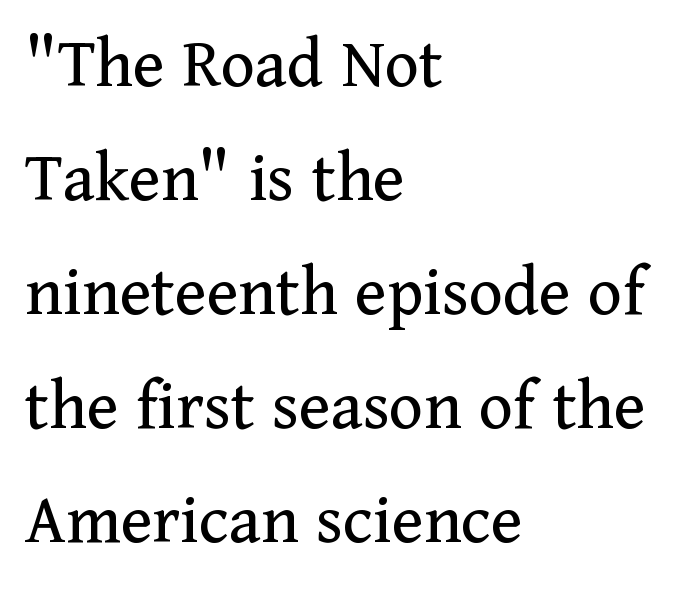
Regarding leading, the lines here are spaced in the standard way. Think of a printed novel: that variable character pitch is what you see here. Any mark beneath the type? The region is blank. The paragraph has a hard left edge and a soft right edge. The typesetting does not lean heavy: it is not bold. Standard letterfit; no display-style spreading of the glyphs.
